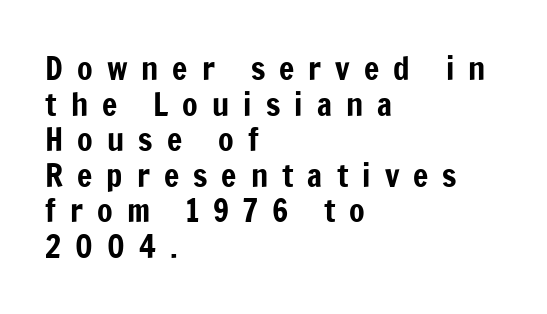
{"serif": "no", "italic": "no", "width": "condensed", "stroke_contrast": "low", "x_height": "medium", "monospaced": "no", "underline": "no", "align": "left", "line_spacing": "tight", "line_spacing_ratio": 1.11, "letter_spacing": "wide", "letter_spacing_em": 0.44, "glyph_px": 32}
